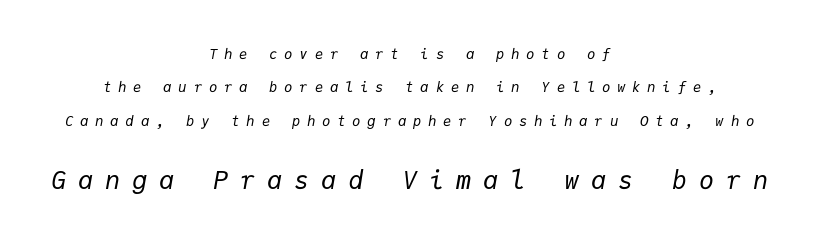
A student would call this center alignment; a typographer would say set centered. If you drew a line through each stem, it would be angled. The vertical gap from one line to the next is large. Stems and bowls with no extra thickness — not bold. Beneath every word, the page is bare.
